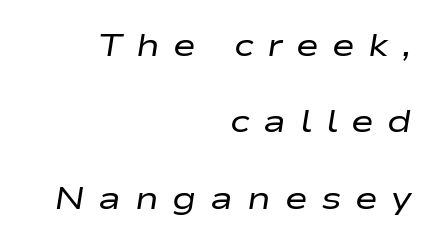
{"italic": "yes", "lean": "right", "slant_degrees": 9, "bold": "no", "weight": "regular", "width": "wide", "stroke_contrast": "low", "x_height": "medium", "monospaced": "no", "underline": "no", "align": "right", "line_spacing": "loose", "line_spacing_ratio": 2.46, "letter_spacing": "wide", "letter_spacing_em": 0.44, "glyph_px": 31}
